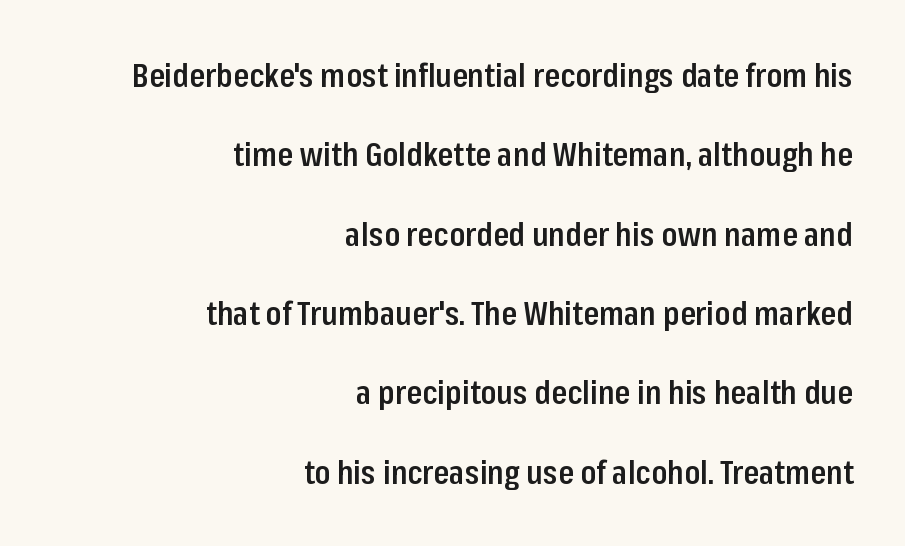
Do the letters lean? They stand straight. Students, note that the glyphs here touch the page at normal intervals. Typesetter's note: demi weight, one step under bold. This sample has the flowing, uneven cadence of proportional lettering. Where is the straight margin? On the right. Check under the words: just untouched page.
